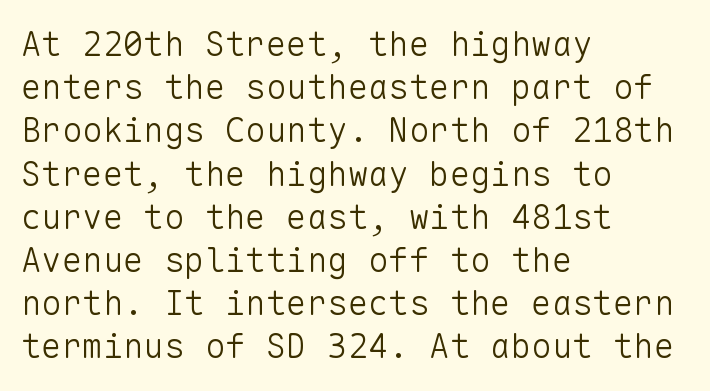
The image shows 34 px light sans-serif type, upright, monospaced; set left-aligned, normal line spacing (1.27x), normal letter spacing, not underlined; low stroke contrast and a medium x-height.
